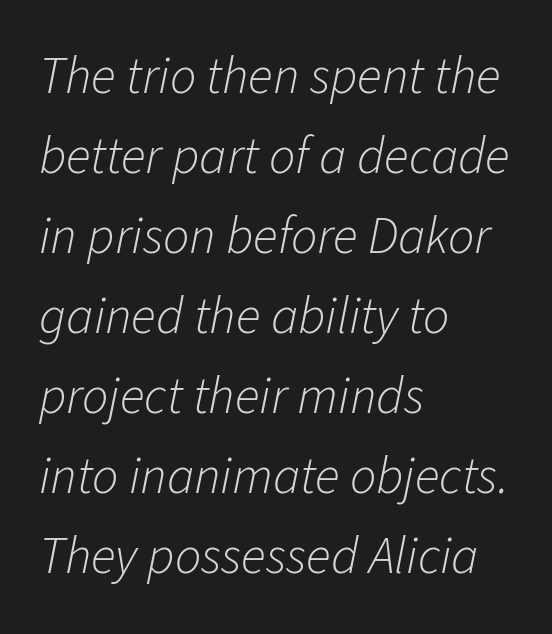
Q: Is the text bold? A: No.
Q: Is the text italic (slanted)? A: Yes, it leans right by about 11 degrees.
Q: Is the text underlined? A: No.
Q: How is the paragraph aligned? A: Left-aligned.
Q: Is the spacing between letters normal or unusually wide? A: Normal.
Q: Is the spacing between lines tight, normal or loose? A: Normal.
Q: Width (condensed, normal, or wide)? A: Normal.
Q: Stroke contrast? A: Low.
Q: x-height? A: Medium.
Q: Monospaced? A: No.
